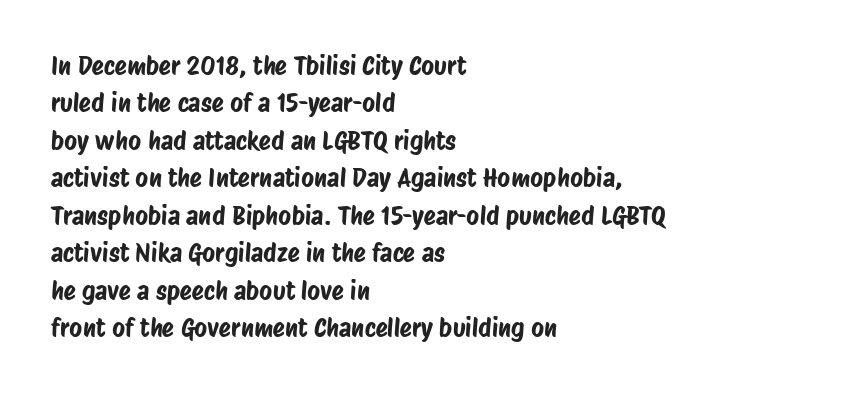
{"underline": "no", "align": "left", "line_spacing": "normal", "line_spacing_ratio": 1.5, "letter_spacing": "normal", "letter_spacing_em": 0.0, "glyph_px": 25}
